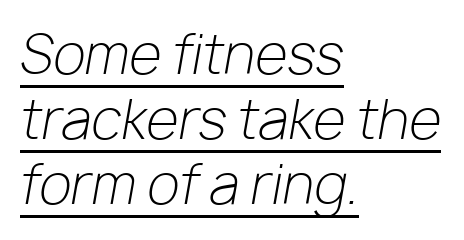
The image shows 53 px light type, italic (leaning right); set left-aligned, line spacing 1.23x, normal letter spacing, underlined; low stroke contrast and a medium x-height.
